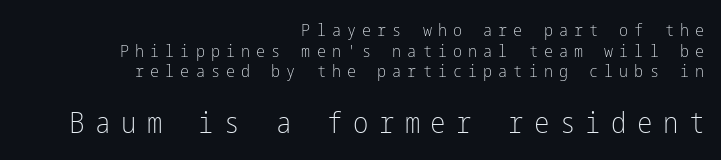
The image shows 29 px light, condensed sans-serif type, upright; set right-aligned, line spacing 1.22x, unusually wide letter spacing (+0.36 em), not underlined; the second (bottom) block is 1.71x larger; low stroke contrast and a medium x-height.
